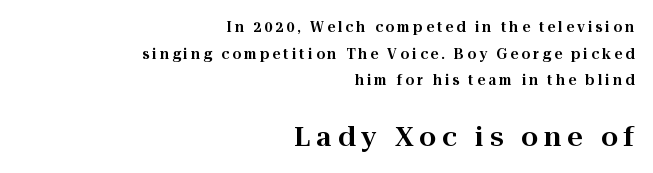
Small over large — that's the arrangement of the two blocks here. Italic? Not at all — the glyphs are vertical. This rendering widens character spacing well past its baseline value. The space beneath each line is pristine and unruled. Regarding leading, the lines here are spaced well apart. Which margin do the lines hug? The right one — the left edge is uneven.
